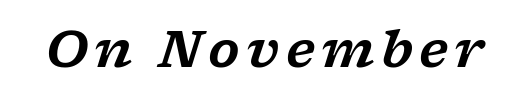
Q: Is the text italic (slanted)? A: Yes, it leans right by about 17 degrees.
Q: Is the typeface a serif or a sans-serif typeface? A: Serif.
Q: Is the text underlined? A: No.
Q: Width (condensed, normal, or wide)? A: Wide.
Q: Stroke contrast? A: Low.
Q: x-height? A: Medium.
Q: Monospaced? A: No.
